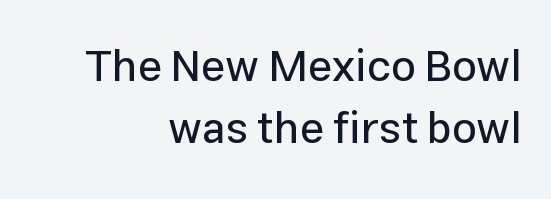
The image shows 44 px sans-serif type, upright; set right-aligned, normal line spacing (1.42x), normal letter spacing, not underlined; low stroke contrast and a medium x-height.
